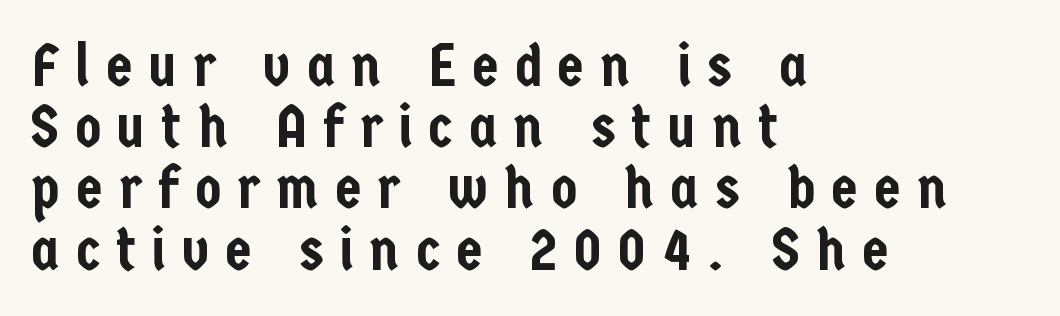
Q: Is the text italic (slanted)? A: No, it is upright.
Q: Is the typeface a serif or a sans-serif typeface? A: Sans-serif.
Q: Is the text underlined? A: No.
Q: How is the paragraph aligned? A: Left-aligned.
Q: Is the spacing between letters normal or unusually wide? A: Unusually wide.
Q: Is the spacing between lines tight, normal or loose? A: Tight.
Q: Width (condensed, normal, or wide)? A: Condensed.
Q: Stroke contrast? A: Low.
Q: x-height? A: Medium.
Q: Monospaced? A: No.
